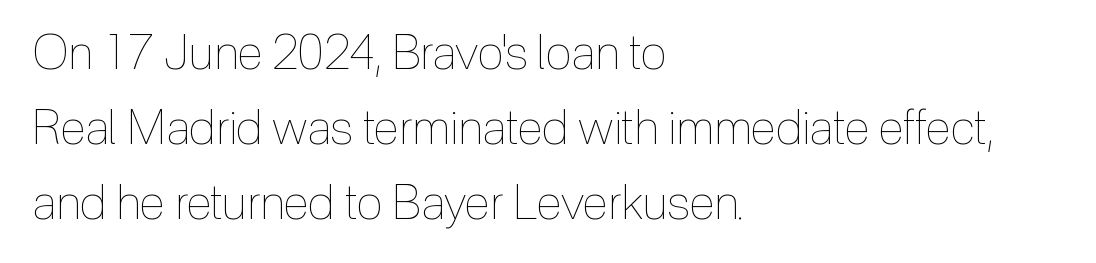
{"italic": "no", "bold": "no", "weight": "thin", "width": "condensed", "x_height": "medium", "monospaced": "no", "underline": "no", "align": "left", "line_spacing": "normal", "line_spacing_ratio": 1.56, "letter_spacing": "normal", "letter_spacing_em": 0.0, "glyph_px": 48}
